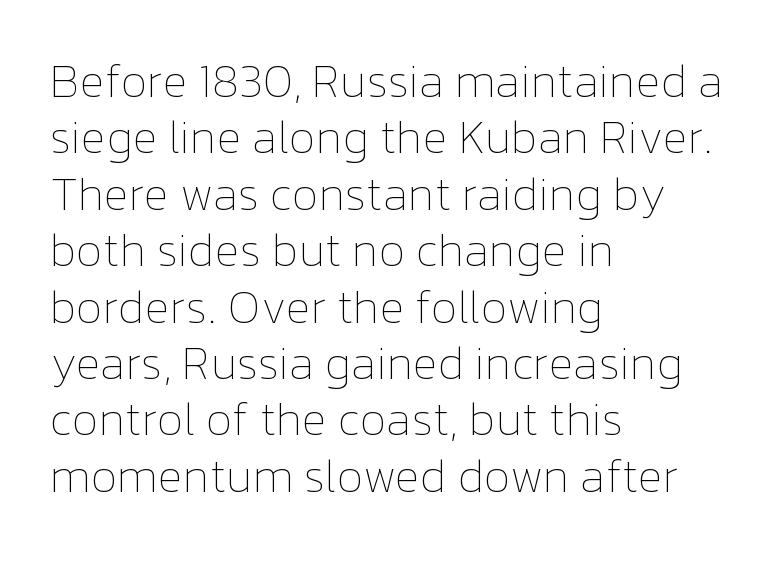
Q: Is the text bold? A: No.
Q: Is the text italic (slanted)? A: No, it is upright.
Q: Is the text underlined? A: No.
Q: How is the paragraph aligned? A: Left-aligned.
Q: Is the spacing between letters normal or unusually wide? A: Normal.
Q: Width (condensed, normal, or wide)? A: Normal.
Q: Stroke contrast? A: Low.
Q: x-height? A: Medium.
Q: Monospaced? A: No.
